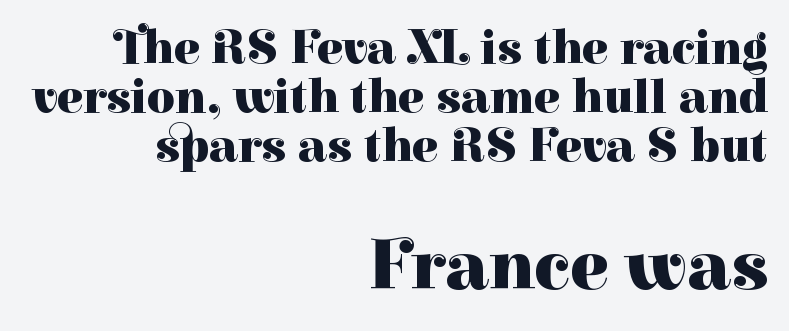
Q: Is the text bold? A: Yes.
Q: Is the text italic (slanted)? A: No, it is upright.
Q: Is the typeface a serif or a sans-serif typeface? A: Serif.
Q: Is the text underlined? A: No.
Q: How is the paragraph aligned? A: Right-aligned.
Q: Is the spacing between letters normal or unusually wide? A: Normal.
Q: Is the spacing between lines tight, normal or loose? A: Tight.
Q: Which block of text is set in a larger size, the first (top) or the second (bottom)? A: The second (bottom) one.
Q: Width (condensed, normal, or wide)? A: Normal.
Q: Stroke contrast? A: High.
Q: x-height? A: Medium.
Q: Monospaced? A: No.
